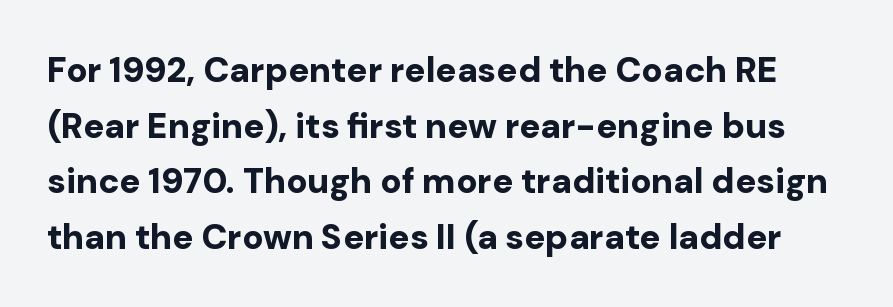
Q: Is the text bold? A: Yes.
Q: Is the text italic (slanted)? A: No, it is upright.
Q: Is the typeface a serif or a sans-serif typeface? A: Sans-serif.
Q: Is the text underlined? A: No.
Q: Is the spacing between letters normal or unusually wide? A: Normal.
Q: Is the spacing between lines tight, normal or loose? A: Normal.
Q: Width (condensed, normal, or wide)? A: Normal.
Q: Stroke contrast? A: Low.
Q: x-height? A: Medium.
Q: Monospaced? A: No.
